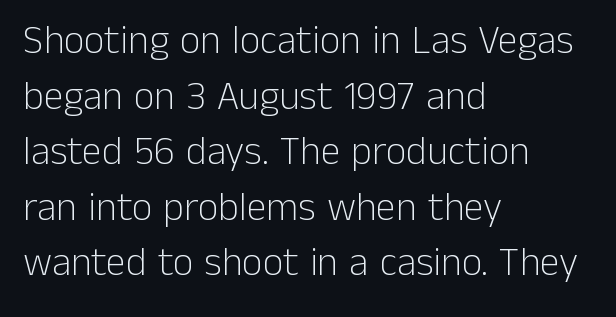
Q: Is the text bold? A: No.
Q: Is the text italic (slanted)? A: No, it is upright.
Q: Is the typeface a serif or a sans-serif typeface? A: Sans-serif.
Q: Is the text underlined? A: No.
Q: How is the paragraph aligned? A: Left-aligned.
Q: Is the spacing between letters normal or unusually wide? A: Normal.
Q: Is the spacing between lines tight, normal or loose? A: Normal.
Q: Width (condensed, normal, or wide)? A: Normal.
Q: Stroke contrast? A: Low.
Q: x-height? A: Medium.
Q: Monospaced? A: No.
